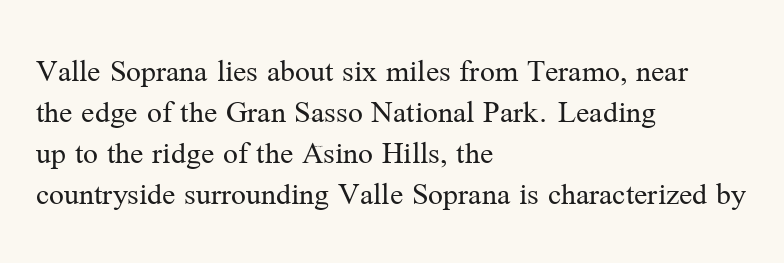
The image shows 33 px regular-weight serif type, upright; set left-aligned, line spacing 1.24x, normal letter spacing, not underlined; medium stroke contrast and a medium x-height.
